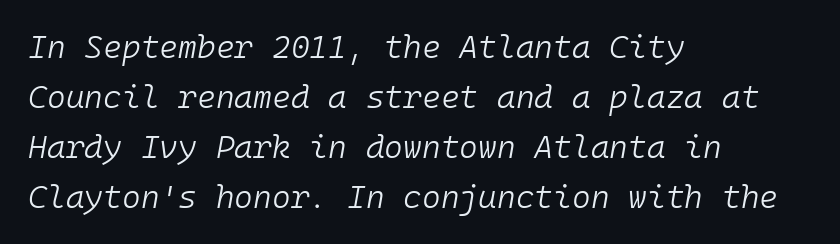
Here the designer chose a console-style face with uniform glyph widths. Short and long lines alike share a common starting point at left. A typesetter would mark this as italic. Notice how descenders clear the ascenders below comfortably — that's standard leading.
